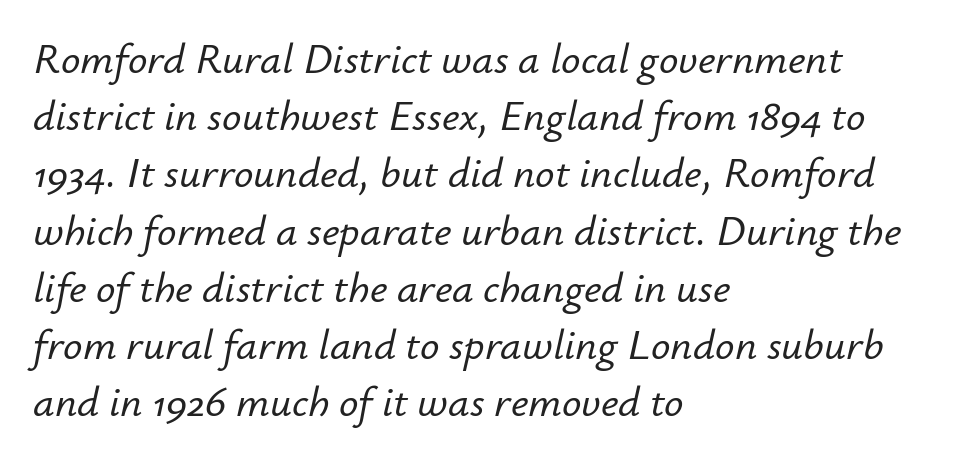
{"italic": "yes", "lean": "right", "slant_degrees": 12, "width": "normal", "stroke_contrast": "low", "x_height": "small", "monospaced": "no", "underline": "no", "align": "left", "line_spacing": "normal", "line_spacing_ratio": 1.33, "letter_spacing": "normal", "letter_spacing_em": 0.0, "glyph_px": 43}
